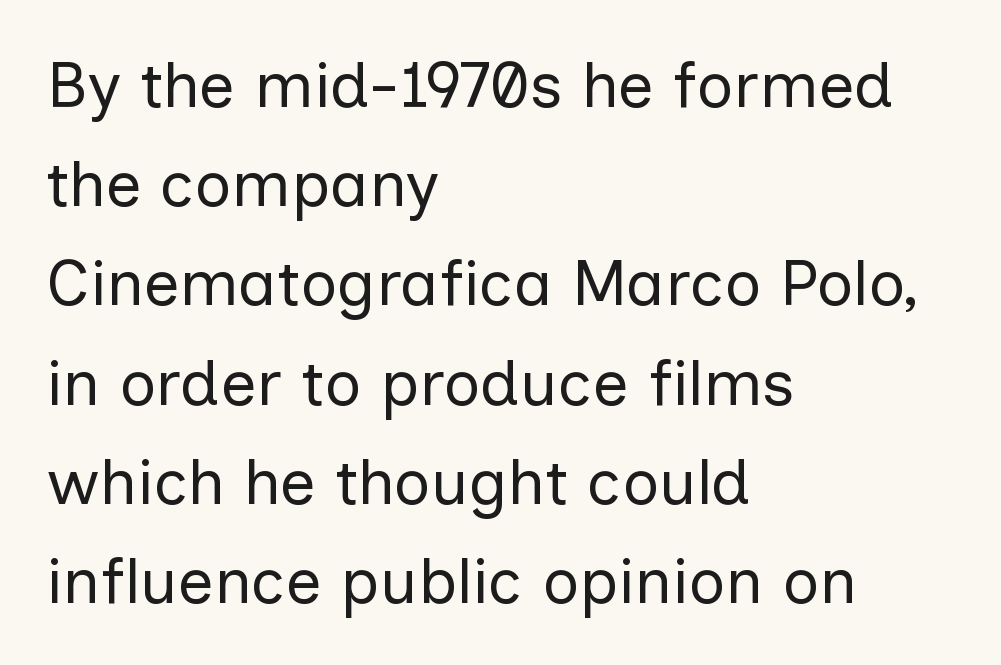
Note the varied advance widths — an 'i' is clearly narrower than an 'm'. Stroke thickness stays within the range of a standard reading face or lighter. Style check: upright. The setting favours the left margin, as ordinary paragraphs usually do.
